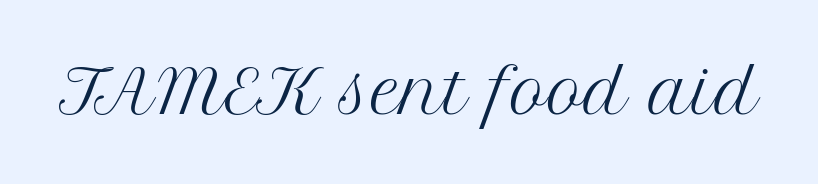
Q: Is the text bold? A: No.
Q: Is the text italic (slanted)? A: Yes.
Q: Is the text underlined? A: No.
Q: Is the spacing between letters normal or unusually wide? A: Normal.
Q: Width (condensed, normal, or wide)? A: Normal.
Q: Stroke contrast? A: Medium.
Q: x-height? A: Medium.
Q: Monospaced? A: No.
